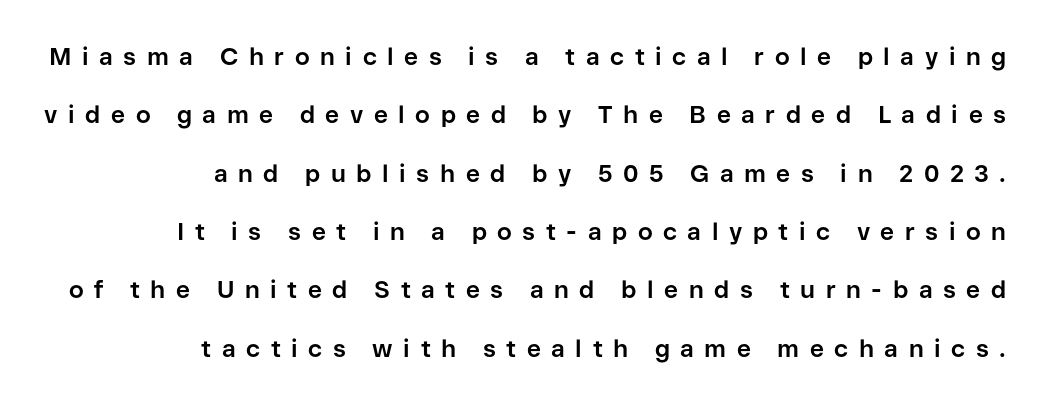
{"italic": "no", "bold": "yes", "underline": "no", "align": "right", "line_spacing": "loose", "line_spacing_ratio": 2.43, "letter_spacing": "wide", "letter_spacing_em": 0.44, "glyph_px": 24}
